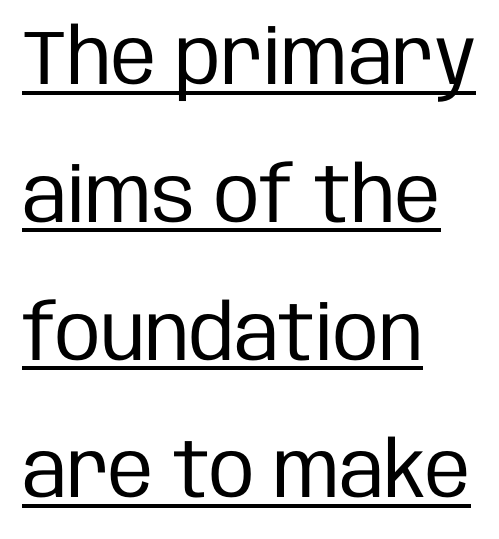
Q: Is the text bold? A: No.
Q: Is the text italic (slanted)? A: No, it is upright.
Q: Is the typeface a serif or a sans-serif typeface? A: Sans-serif.
Q: Is the text underlined? A: Yes.
Q: How is the paragraph aligned? A: Left-aligned.
Q: Is the spacing between letters normal or unusually wide? A: Normal.
Q: Width (condensed, normal, or wide)? A: Condensed.
Q: Stroke contrast? A: Low.
Q: x-height? A: Large.
Q: Monospaced? A: No.
